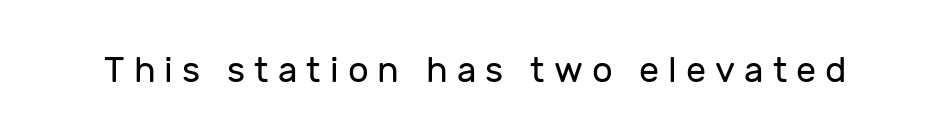
The image shows 36 px regular-weight sans-serif type, upright; set unusually wide letter spacing (+0.25 em), not underlined; low stroke contrast and a medium x-height.
